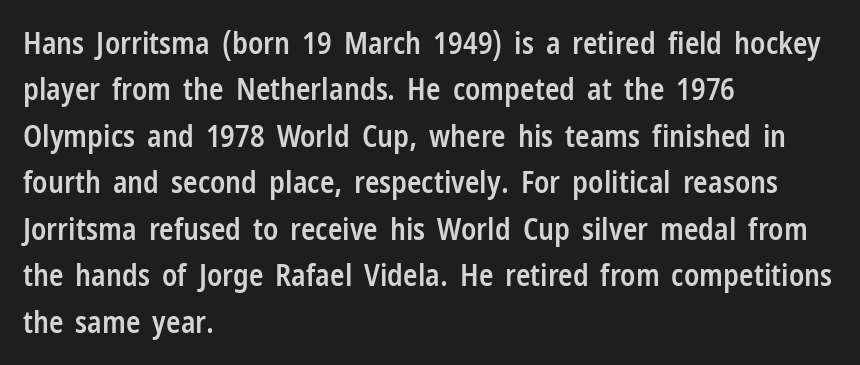
{"serif": "no", "italic": "no", "bold": "semi", "weight": "semibold", "width": "condensed", "stroke_contrast": "low", "x_height": "medium", "monospaced": "no", "underline": "no", "align": "left", "line_spacing": "normal", "line_spacing_ratio": 1.55, "letter_spacing": "normal", "letter_spacing_em": 0.0, "glyph_px": 30}
